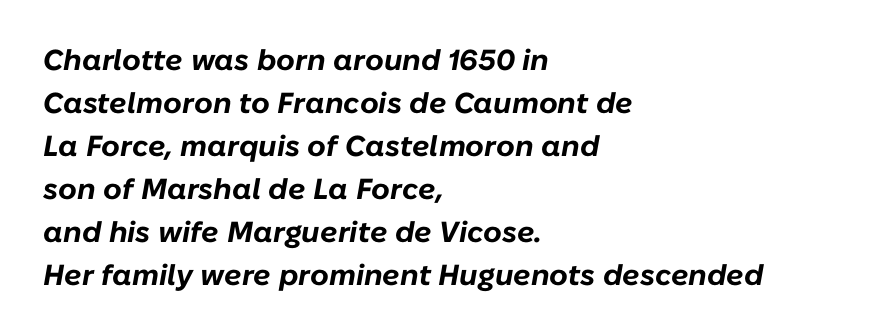
{"italic": "yes", "lean": "right", "slant_degrees": 10, "bold": "yes", "weight": "bold", "width": "normal", "stroke_contrast": "low", "x_height": "medium", "monospaced": "no", "underline": "no", "align": "left", "line_spacing": "normal", "line_spacing_ratio": 1.48, "letter_spacing": "normal", "letter_spacing_em": 0.0, "glyph_px": 29}
